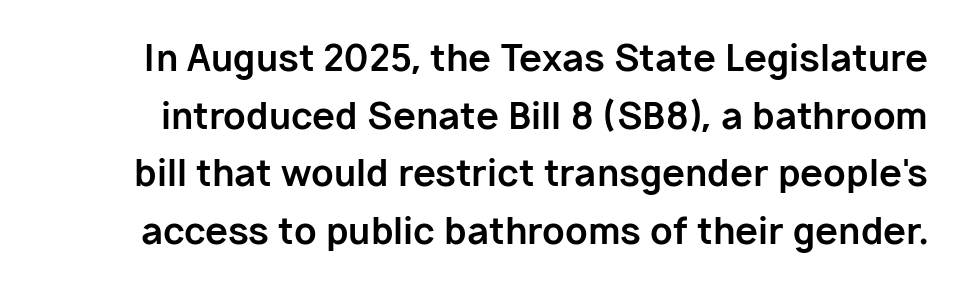
Is this a fixed-width face? No — the glyphs have proportional, varying widths. Caption: standard tracking, unaltered. The typography opts for an upright posture over an oblique one. Grotesque or geometric, the face here clearly has no serifs. The sample has been set heavy, in full bold.
